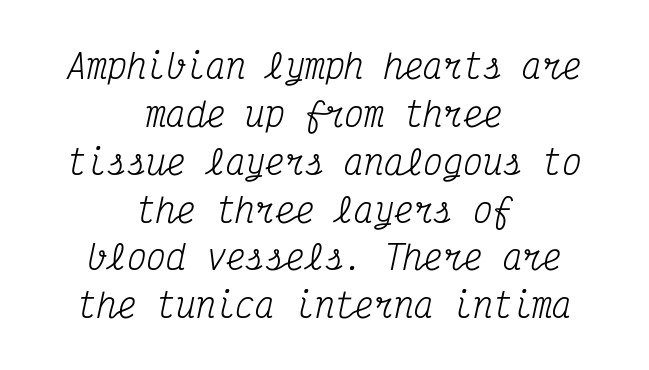
{"serif": "yes", "italic": "yes", "lean": "right", "slant_degrees": 12, "bold": "no", "weight": "regular", "width": "condensed", "stroke_contrast": "medium", "x_height": "medium", "monospaced": "yes", "underline": "no", "align": "center", "line_spacing": "normal", "line_spacing_ratio": 1.45, "letter_spacing": "normal", "letter_spacing_em": 0.0, "glyph_px": 33}
